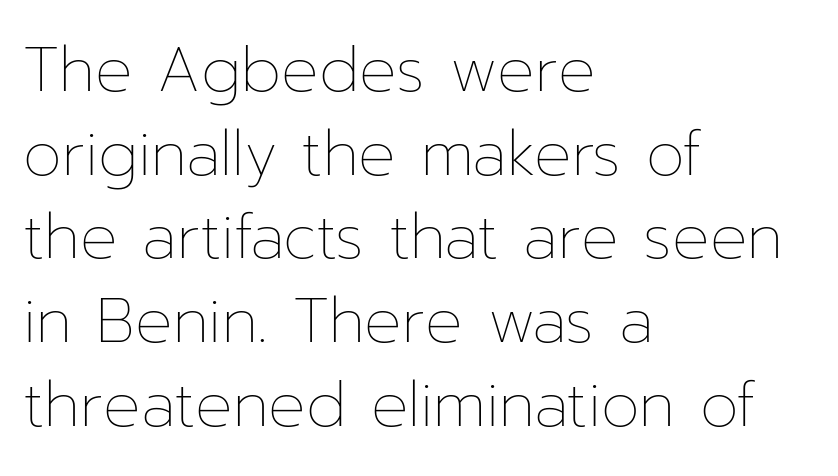
{"italic": "no", "bold": "no", "weight": "thin", "width": "normal", "stroke_contrast": "low", "x_height": "medium", "monospaced": "no", "underline": "no", "align": "left", "line_spacing": "normal", "line_spacing_ratio": 1.35, "letter_spacing": "normal", "letter_spacing_em": 0.0, "glyph_px": 62}
